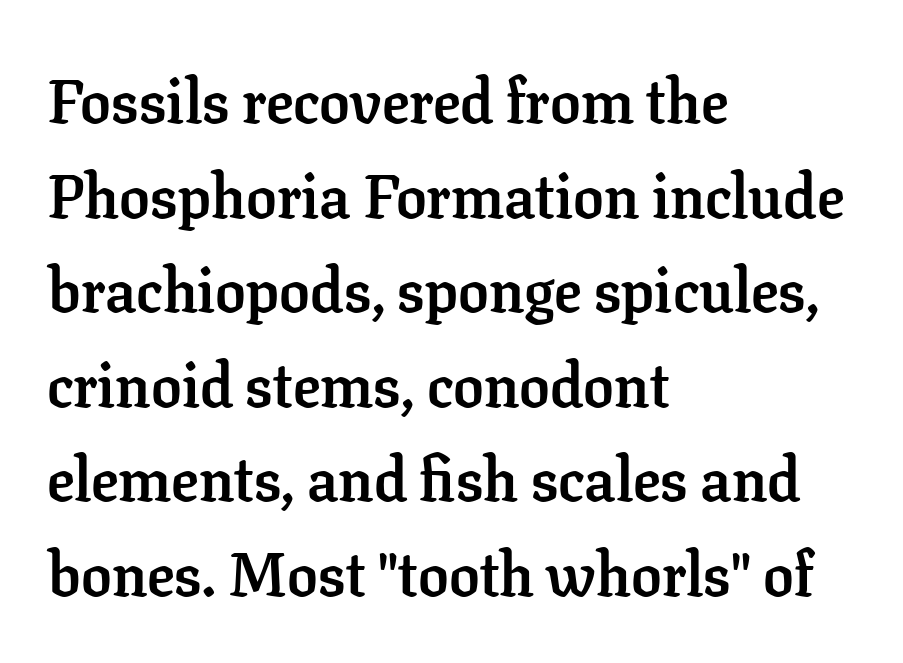
Every row of glyphs begins at an identical x-position on the left. Tall strokes in this sample are plumb rather than angled. Note: serifs present on the glyphs. The line texture is even and compact thanks to regular tracking. The passage shown is typed in a proportional face where columns would drift.
